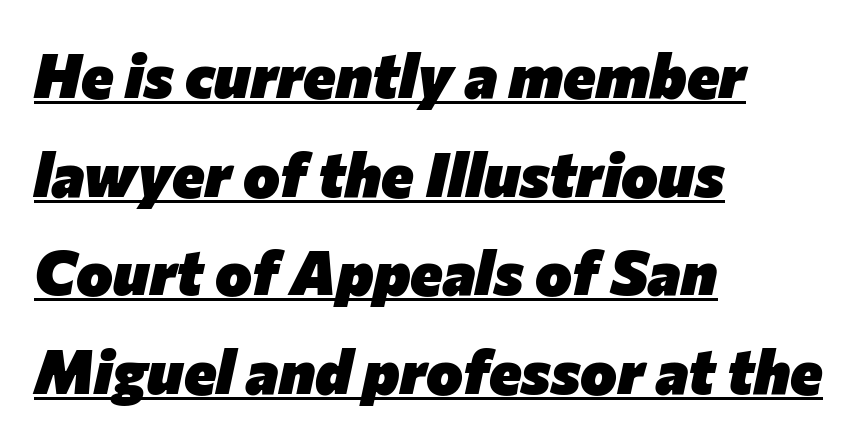
Q: Is the text bold? A: Yes.
Q: Is the text italic (slanted)? A: Yes, it leans right by about 12 degrees.
Q: Is the text underlined? A: Yes.
Q: How is the paragraph aligned? A: Left-aligned.
Q: Is the spacing between letters normal or unusually wide? A: Normal.
Q: Is the spacing between lines tight, normal or loose? A: Normal.
Q: Width (condensed, normal, or wide)? A: Normal.
Q: Stroke contrast? A: Low.
Q: x-height? A: Medium.
Q: Monospaced? A: No.
